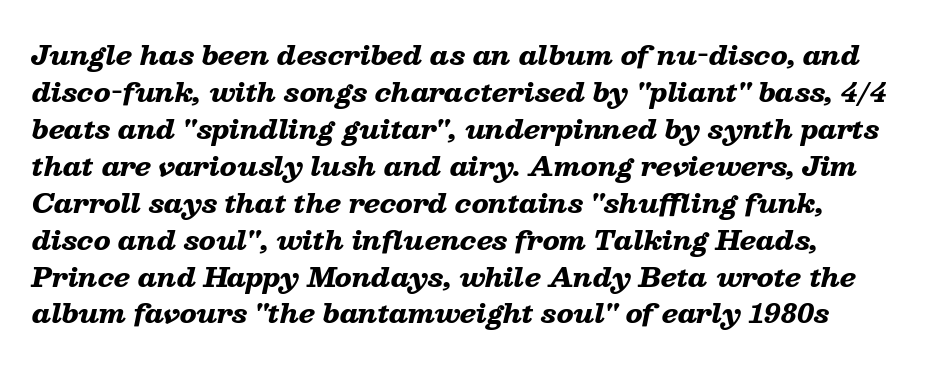
The image shows 26 px bold type, italic (leaning right); set normal line spacing (1.42x), normal letter spacing, not underlined.
